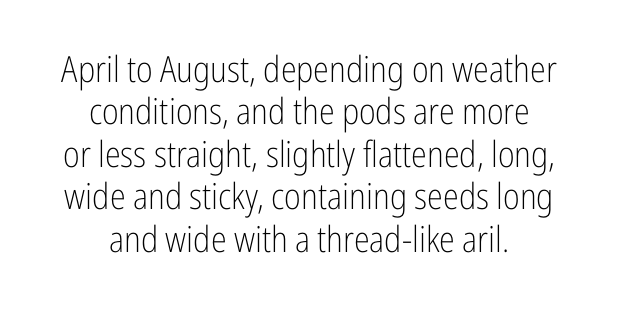
{"serif": "no", "italic": "no", "bold": "no", "weight": "light", "width": "condensed", "stroke_contrast": "low", "x_height": "medium", "monospaced": "no", "underline": "no", "align": "center", "line_spacing_ratio": 1.18, "letter_spacing": "normal", "letter_spacing_em": 0.0, "glyph_px": 36}
